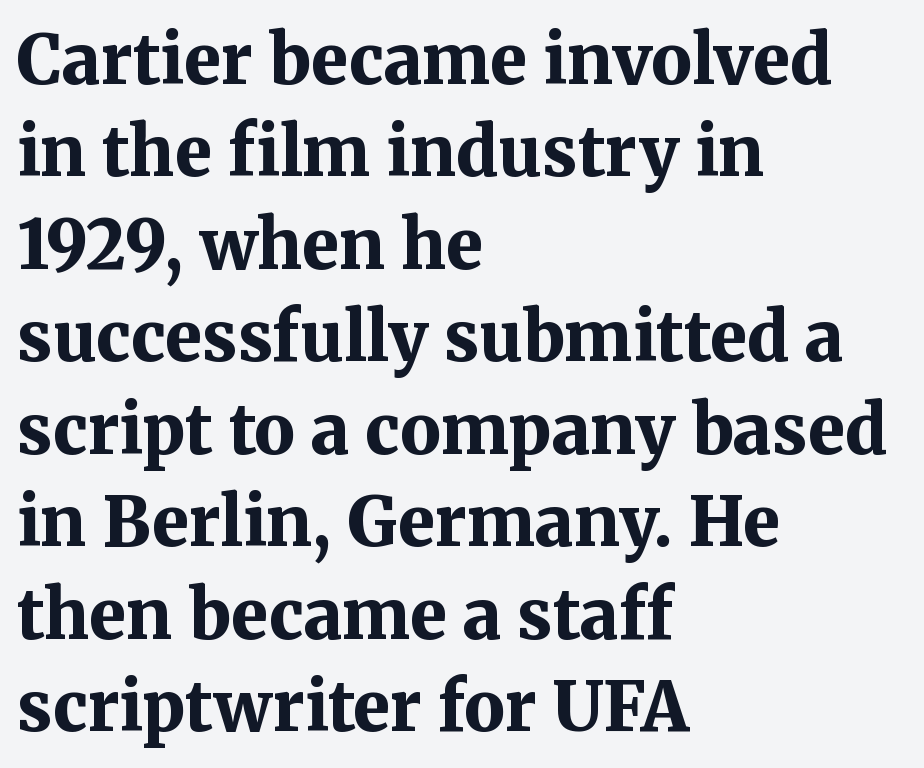
{"serif": "yes", "italic": "no", "bold": "yes", "weight": "bold", "width": "normal", "stroke_contrast": "medium", "x_height": "medium", "monospaced": "no", "underline": "no", "align": "left", "line_spacing": "normal", "line_spacing_ratio": 1.36, "letter_spacing": "normal", "letter_spacing_em": 0.0, "glyph_px": 68}
